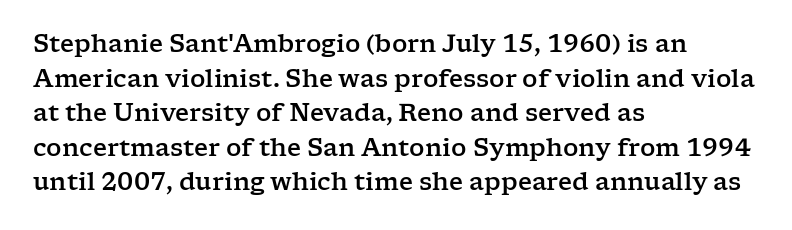
Q: Is the text italic (slanted)? A: No, it is upright.
Q: Is the text underlined? A: No.
Q: How is the paragraph aligned? A: Left-aligned.
Q: Is the spacing between letters normal or unusually wide? A: Normal.
Q: Is the spacing between lines tight, normal or loose? A: Normal.
